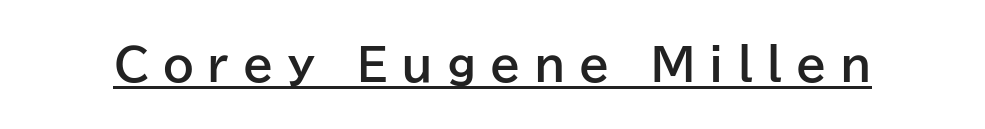
Q: Is the text bold? A: Yes.
Q: Is the text italic (slanted)? A: No, it is upright.
Q: Is the typeface a serif or a sans-serif typeface? A: Sans-serif.
Q: Is the text underlined? A: Yes.
Q: Is the spacing between letters normal or unusually wide? A: Unusually wide.
Q: Width (condensed, normal, or wide)? A: Normal.
Q: Stroke contrast? A: Low.
Q: x-height? A: Medium.
Q: Monospaced? A: No.
